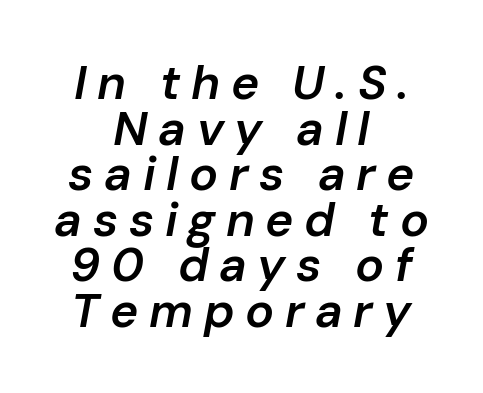
{"italic": "yes", "lean": "right", "slant_degrees": 10, "bold": "semi", "weight": "semibold", "width": "normal", "stroke_contrast": "low", "x_height": "medium", "monospaced": "no", "underline": "no", "align": "center", "line_spacing": "tight", "line_spacing_ratio": 0.95, "letter_spacing": "wide", "letter_spacing_em": 0.22, "glyph_px": 48}
